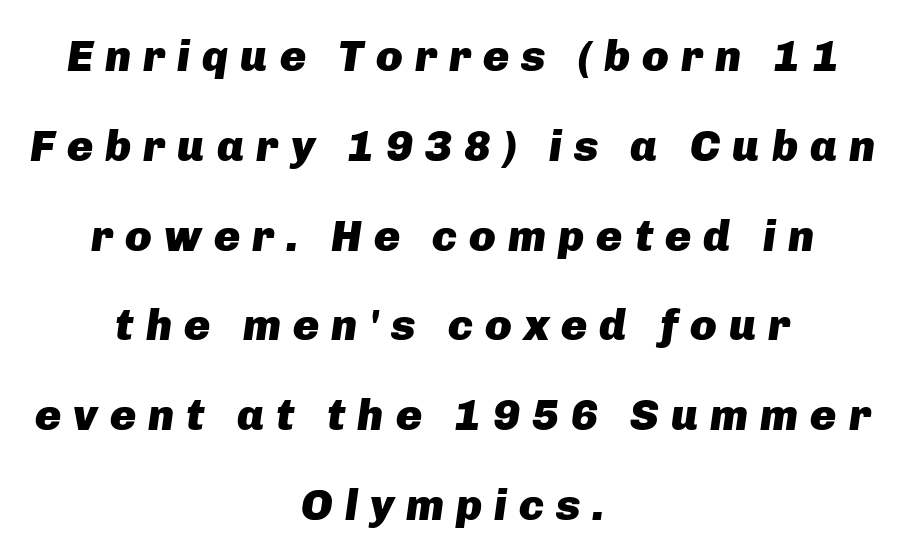
{"italic": "yes", "lean": "right", "slant_degrees": 8, "bold": "yes", "weight": "heavy", "width": "normal", "stroke_contrast": "low", "x_height": "medium", "monospaced": "no", "underline": "no", "align": "center", "line_spacing": "loose", "line_spacing_ratio": 2.04, "letter_spacing": "wide", "letter_spacing_em": 0.27, "glyph_px": 44}
